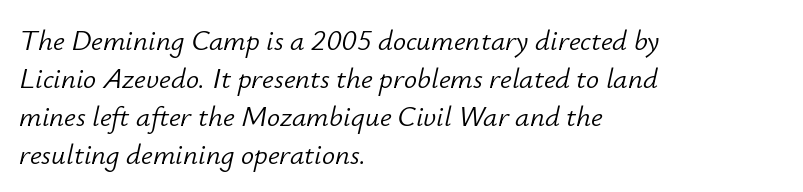
This sample has the flowing, uneven cadence of proportional lettering. The text block is weighted toward the left margin, trailing off unevenly rightward. You can tell it's italic because the verticals aren't actually vertical. Caption: standard tracking, unaltered. The area under the type is left untouched. Successive baselines arrive at the customary interval.
